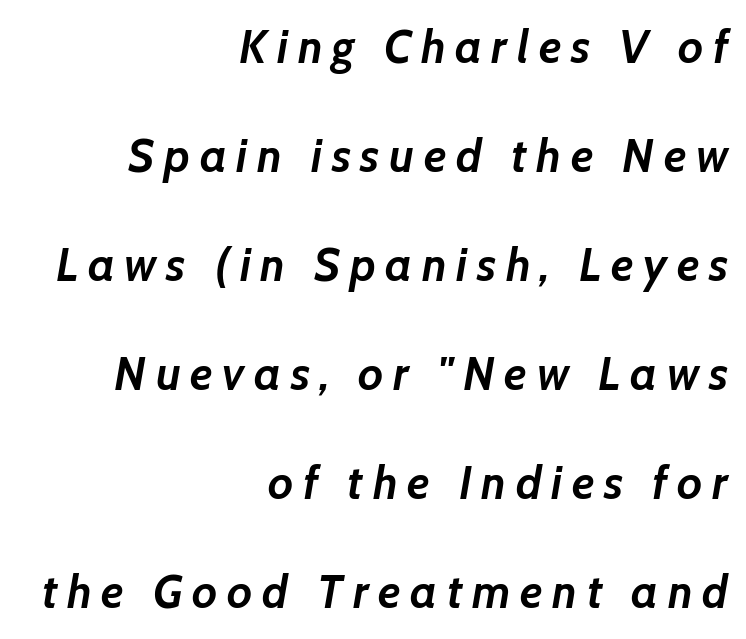
The image shows 46 px semibold type, italic (leaning right); set right-aligned, loose line spacing (2.37x), unusually wide letter spacing (+0.21 em), not underlined; low stroke contrast and a medium x-height.
